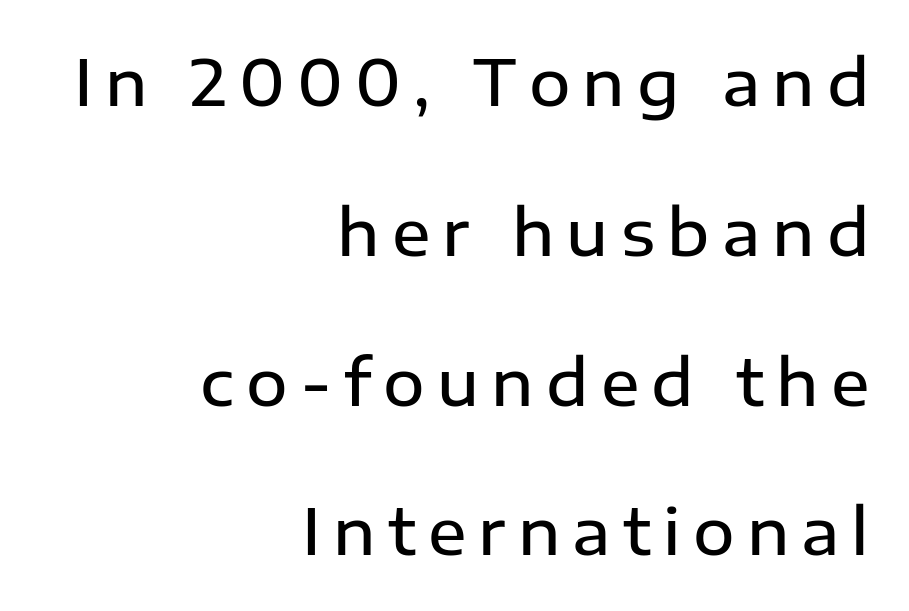
The passage shown is typeset with a sans-serif family. Italic: no, the glyphs are upright roman. Leading: increased. The face used here is proportionally spaced, like ordinary book or web type. A clean baseline with only descenders dipping below it. Notice the strokes are somewhat thickened but not fully heavy: this is a semibold.
